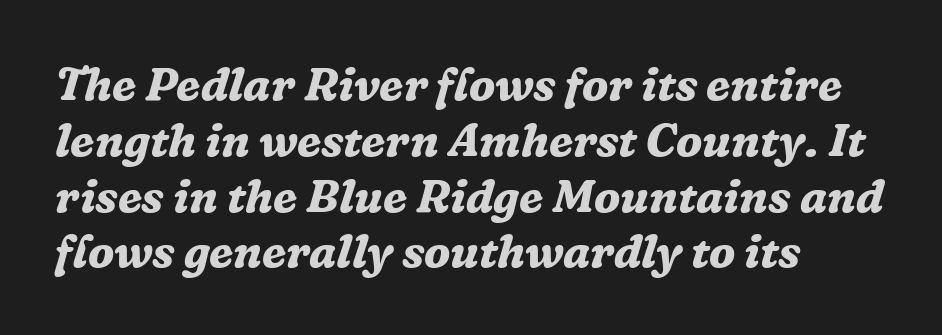
Horizontal alignment here is leftward, the default for most running prose. Set as a true bold cut, around the 700 mark. The font's italic variant was chosen for this text. Letterform terminals end in serifs throughout the passage. Compared with typical body copy, the letter spacing here is the same. Note the varied advance widths — an 'i' is clearly narrower than an 'm'.
